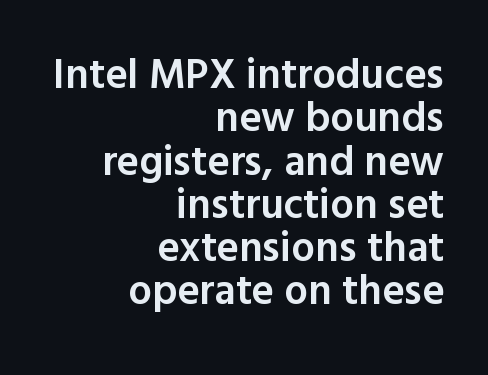
{"serif": "no", "italic": "no", "bold": "semi", "weight": "semibold", "width": "normal", "x_height": "medium", "monospaced": "no", "underline": "no", "align": "right", "line_spacing": "tight", "line_spacing_ratio": 1.03, "letter_spacing": "normal", "letter_spacing_em": 0.0, "glyph_px": 42}
